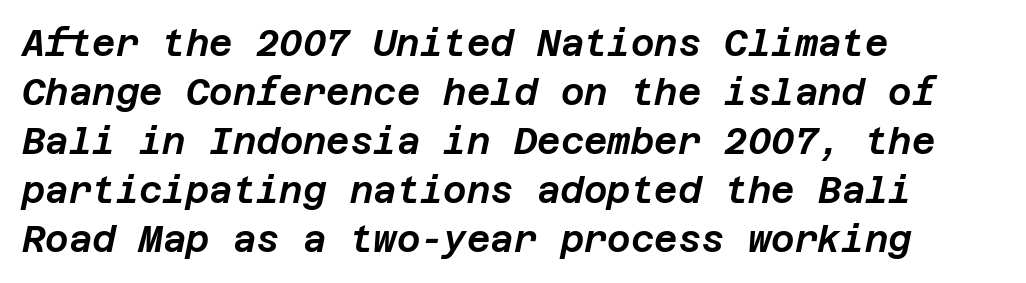
Each row of text sits above clean, open space. Which margin do the lines hug? The left one — the right edge is uneven. Vertically, the passage feels balanced, rows spaced as you'd expect. Caption: standard tracking, unaltered. Italic: yes, the glyphs are oblique.
